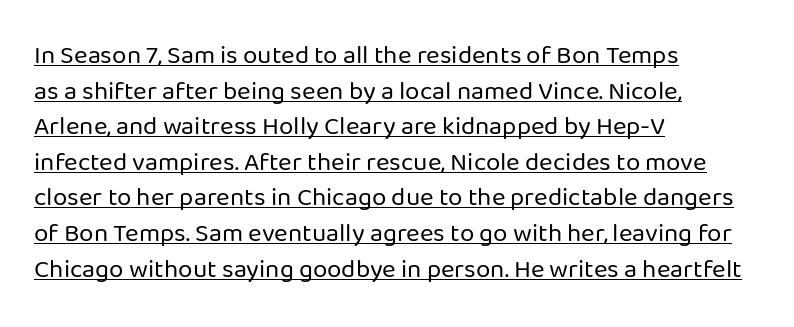
The image shows 26 px text type, upright; set left-aligned, normal line spacing (1.37x), normal letter spacing, underlined.
